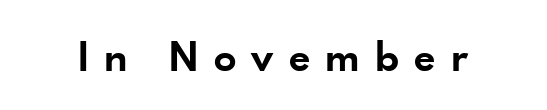
The image shows 45 px semibold sans-serif type, upright; set unusually wide letter spacing (+0.33 em), not underlined; low stroke contrast and a small x-height.
